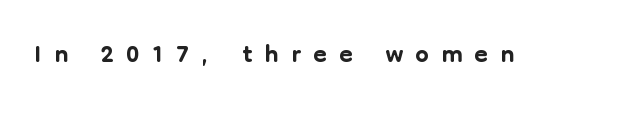
Q: Is the text italic (slanted)? A: No, it is upright.
Q: Is the typeface a serif or a sans-serif typeface? A: Sans-serif.
Q: Is the text underlined? A: No.
Q: Is the spacing between letters normal or unusually wide? A: Unusually wide.
Q: Width (condensed, normal, or wide)? A: Normal.
Q: Stroke contrast? A: Low.
Q: x-height? A: Medium.
Q: Monospaced? A: No.
